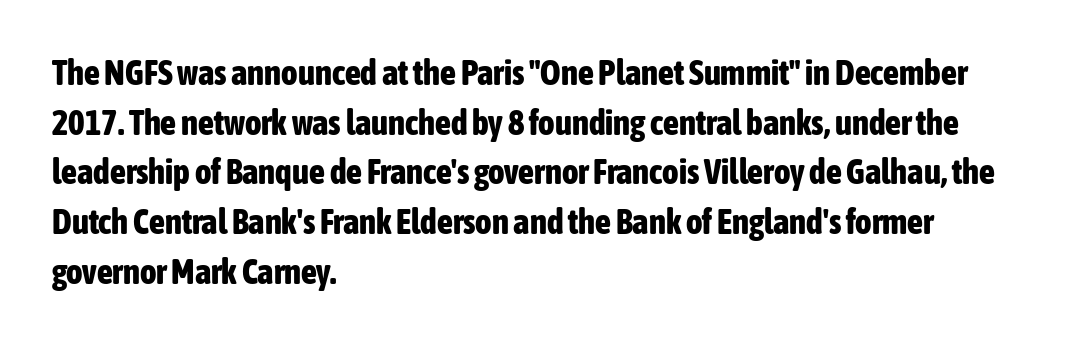
{"serif": "no", "italic": "no", "bold": "yes", "weight": "bold", "width": "condensed", "stroke_contrast": "low", "x_height": "medium", "monospaced": "no", "underline": "no", "align": "left", "line_spacing": "normal", "line_spacing_ratio": 1.42, "letter_spacing": "normal", "letter_spacing_em": 0.0, "glyph_px": 35}
